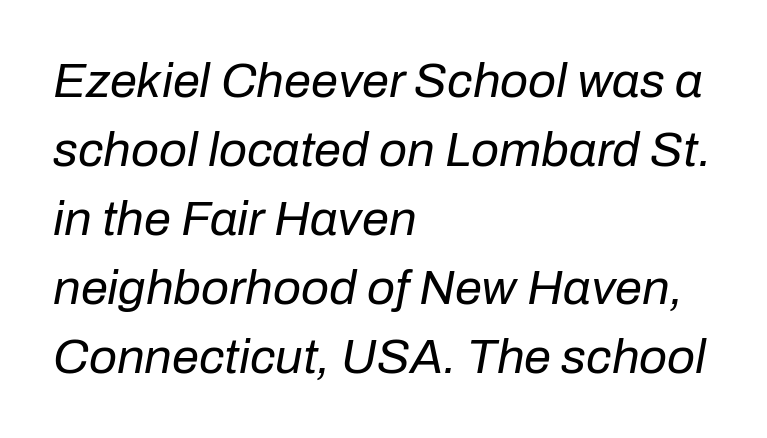
{"italic": "yes", "lean": "right", "slant_degrees": 10, "bold": "no", "weight": "regular", "width": "normal", "stroke_contrast": "low", "x_height": "medium", "monospaced": "no", "underline": "no", "align": "left", "line_spacing": "normal", "line_spacing_ratio": 1.41, "letter_spacing": "normal", "letter_spacing_em": 0.0, "glyph_px": 49}
